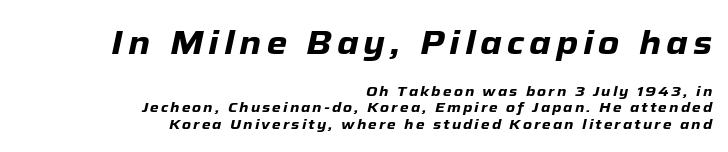
The image shows 33 px heavy type, italic (leaning right); set right-aligned, tight line spacing (1.15x), not underlined; the first (top) block is 2.36x larger; low stroke contrast and a medium x-height.
